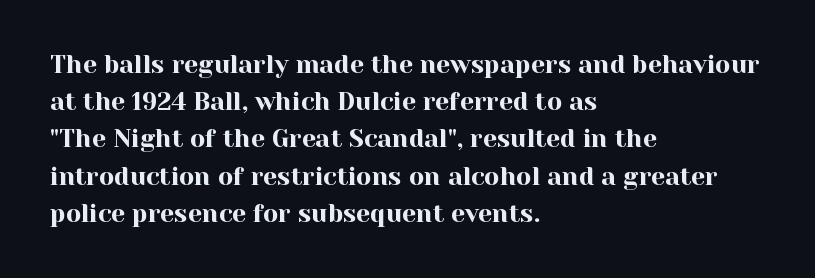
{"italic": "no", "underline": "no", "align": "left", "line_spacing": "normal", "line_spacing_ratio": 1.49, "letter_spacing": "normal", "letter_spacing_em": 0.0, "glyph_px": 25}
